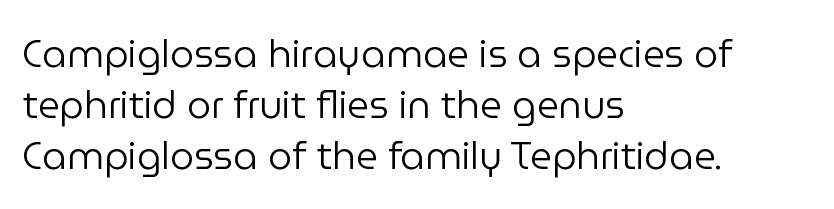
Q: Is the text bold? A: No.
Q: Is the text italic (slanted)? A: No, it is upright.
Q: Is the typeface a serif or a sans-serif typeface? A: Sans-serif.
Q: Is the text underlined? A: No.
Q: How is the paragraph aligned? A: Left-aligned.
Q: Is the spacing between letters normal or unusually wide? A: Normal.
Q: Is the spacing between lines tight, normal or loose? A: Normal.
Q: Width (condensed, normal, or wide)? A: Normal.
Q: Stroke contrast? A: Low.
Q: x-height? A: Medium.
Q: Monospaced? A: No.
